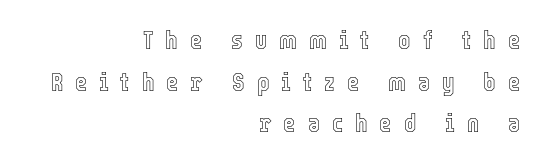
Posture: upright roman. Letter spacing: wide. The specimen omits any rule beneath the text block's lines. All the whitespace from short lines collects on the left. Rows of type keep a routine distance in the vertical direction.
